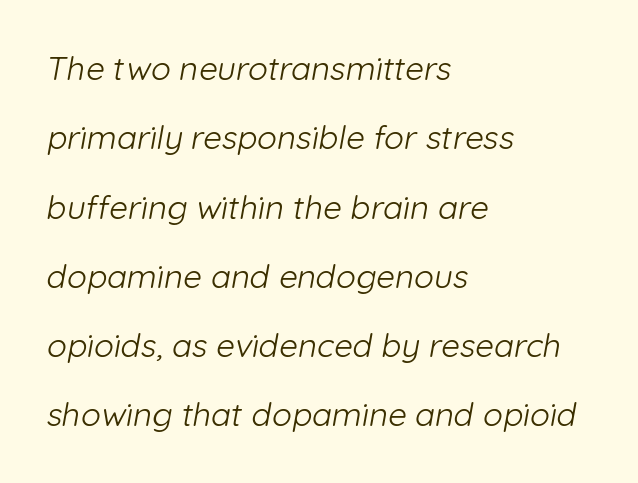
The image shows 33 px light sans-serif type; set left-aligned, loose line spacing (2.1x), normal letter spacing, not underlined; low stroke contrast and a medium x-height.
